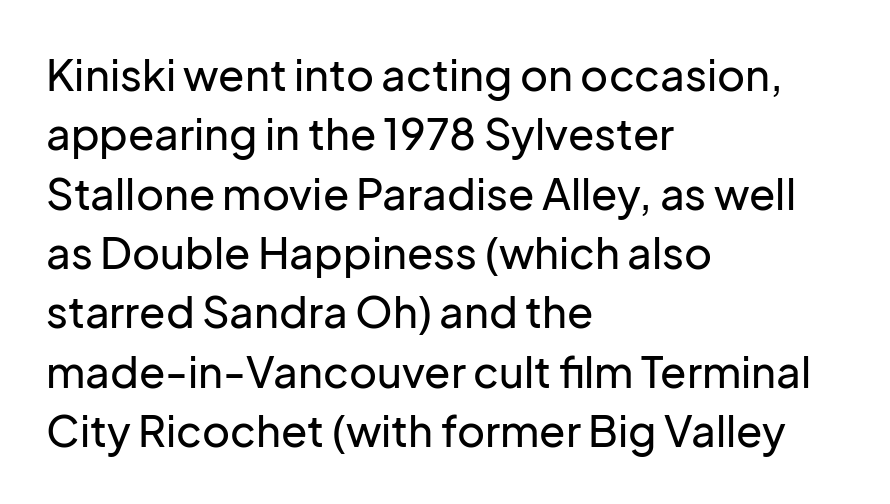
{"serif": "no", "italic": "no", "width": "normal", "stroke_contrast": "low", "x_height": "medium", "monospaced": "no", "underline": "no", "align": "left", "line_spacing": "normal", "line_spacing_ratio": 1.38, "letter_spacing": "normal", "letter_spacing_em": 0.0, "glyph_px": 43}
